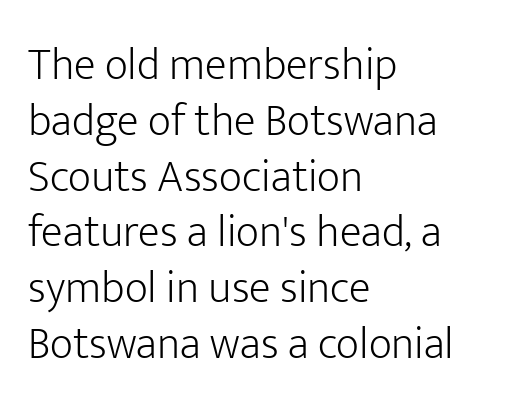
The image shows 45 px light sans-serif type, upright; set left-aligned, line spacing 1.24x, normal letter spacing, not underlined; low stroke contrast and a medium x-height.
